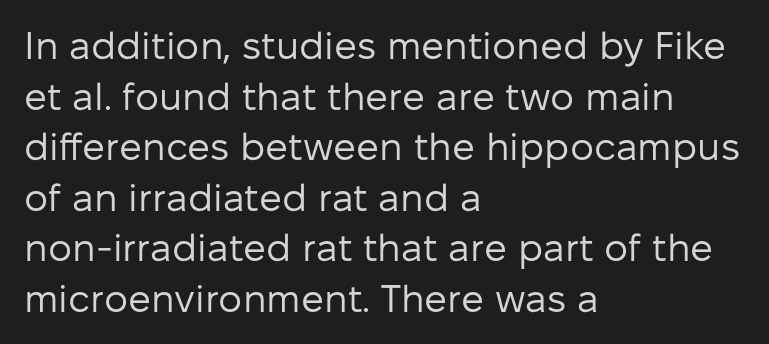
The image shows 38 px regular-weight sans-serif type, upright; set left-aligned, normal line spacing (1.33x), normal letter spacing, not underlined; low stroke contrast and a medium x-height.
